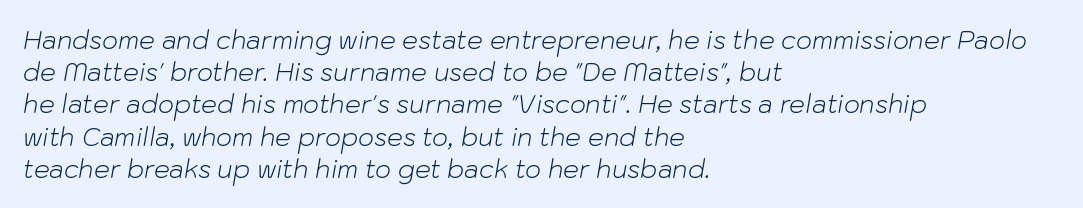
Q: Is the text bold? A: No.
Q: Is the text italic (slanted)? A: Yes, it leans right by about 10 degrees.
Q: Is the text underlined? A: No.
Q: How is the paragraph aligned? A: Left-aligned.
Q: Is the spacing between letters normal or unusually wide? A: Normal.
Q: Is the spacing between lines tight, normal or loose? A: Normal.
